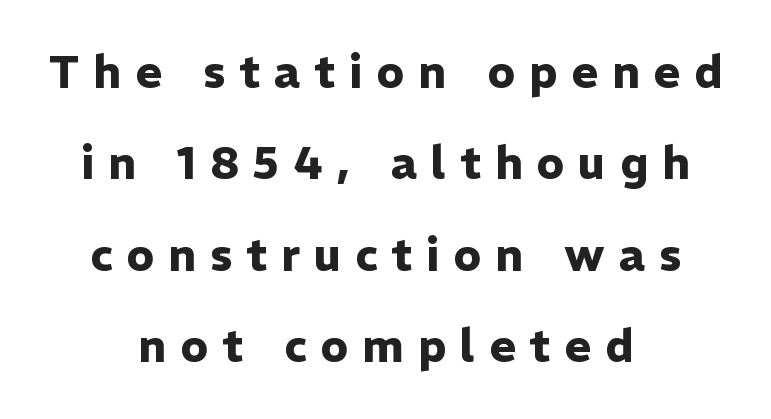
Q: Is the text bold? A: Yes.
Q: Is the text italic (slanted)? A: No, it is upright.
Q: Is the typeface a serif or a sans-serif typeface? A: Sans-serif.
Q: Is the text underlined? A: No.
Q: How is the paragraph aligned? A: Centered.
Q: Is the spacing between letters normal or unusually wide? A: Unusually wide.
Q: Is the spacing between lines tight, normal or loose? A: Loose.
Q: Width (condensed, normal, or wide)? A: Normal.
Q: Stroke contrast? A: Low.
Q: x-height? A: Medium.
Q: Monospaced? A: No.
